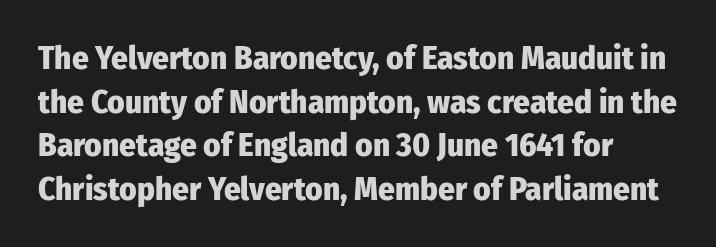
Q: Is the text bold? A: Yes.
Q: Is the text italic (slanted)? A: No, it is upright.
Q: Is the typeface a serif or a sans-serif typeface? A: Sans-serif.
Q: Is the text underlined? A: No.
Q: How is the paragraph aligned? A: Left-aligned.
Q: Is the spacing between letters normal or unusually wide? A: Normal.
Q: Is the spacing between lines tight, normal or loose? A: Normal.
Q: Width (condensed, normal, or wide)? A: Condensed.
Q: Stroke contrast? A: Low.
Q: x-height? A: Medium.
Q: Monospaced? A: No.
